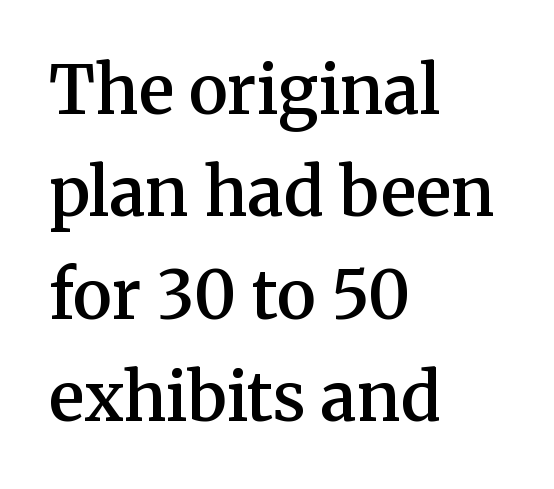
Clear beneath every line of the passage. The rendering uses natural spacing where letterforms have individual widths. Old-style or modern, the face here clearly has serifs. Compared with a centered layout, this one pins lines to the left instead. Characters remain perfectly vertical along every line. The space between consecutive lines is moderate.
